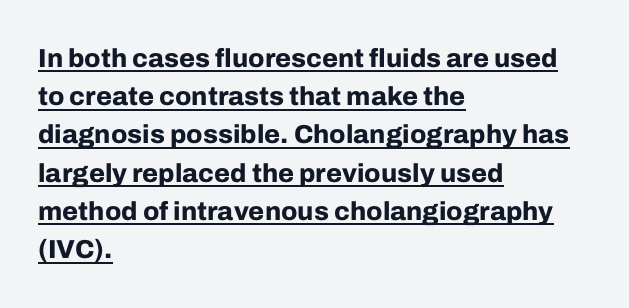
Q: Is the text bold? A: Yes.
Q: Is the text italic (slanted)? A: No, it is upright.
Q: Is the text underlined? A: Yes.
Q: How is the paragraph aligned? A: Left-aligned.
Q: Is the spacing between letters normal or unusually wide? A: Normal.
Q: Is the spacing between lines tight, normal or loose? A: Normal.
